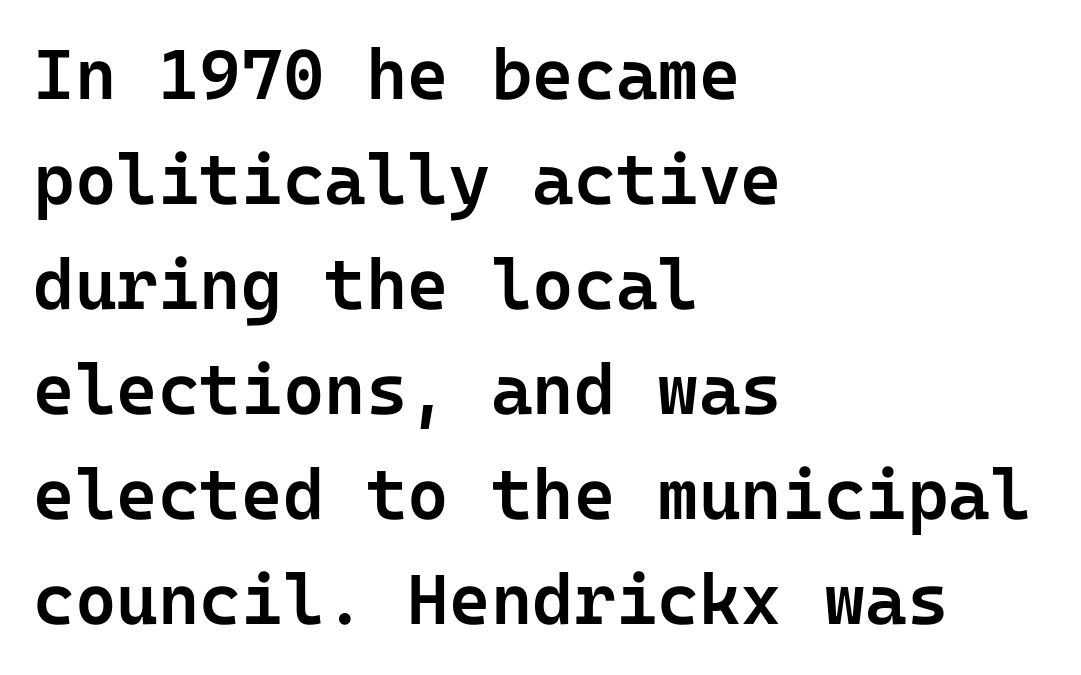
Q: Is the text bold? A: Semi-bold.
Q: Is the text italic (slanted)? A: No, it is upright.
Q: Is the typeface a serif or a sans-serif typeface? A: Sans-serif.
Q: Is the text underlined? A: No.
Q: How is the paragraph aligned? A: Left-aligned.
Q: Is the spacing between letters normal or unusually wide? A: Normal.
Q: Is the spacing between lines tight, normal or loose? A: Normal.
Q: Width (condensed, normal, or wide)? A: Normal.
Q: Stroke contrast? A: Low.
Q: x-height? A: Medium.
